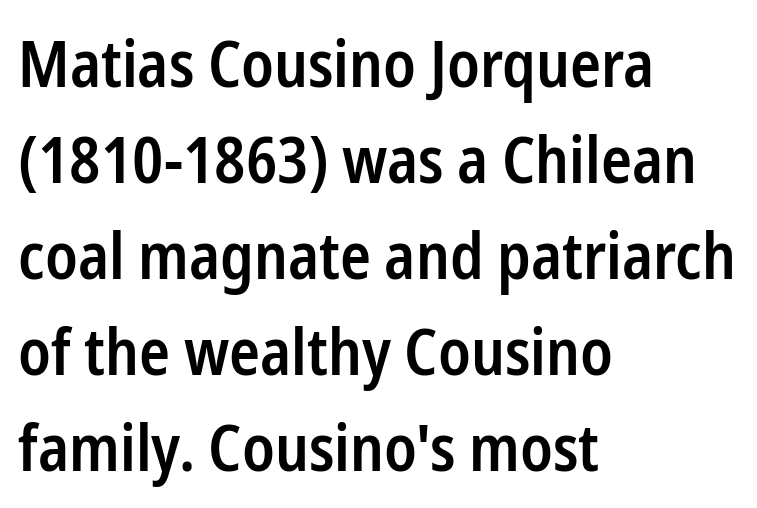
{"serif": "no", "italic": "no", "bold": "semi", "weight": "semibold", "width": "condensed", "stroke_contrast": "low", "x_height": "medium", "monospaced": "no", "underline": "no", "align": "left", "line_spacing": "normal", "line_spacing_ratio": 1.5, "letter_spacing": "normal", "letter_spacing_em": 0.0, "glyph_px": 64}
